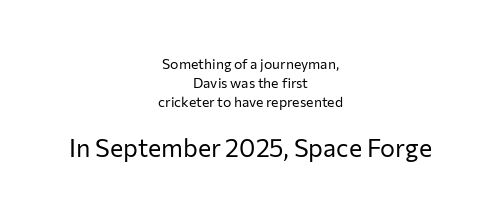
{"italic": "no", "bold": "no", "underline": "no", "align": "center", "line_spacing": "normal", "line_spacing_ratio": 1.35, "letter_spacing": "normal", "letter_spacing_em": 0.0, "larger_block": "second", "size_ratio": 1.79, "glyph_px": 25}
